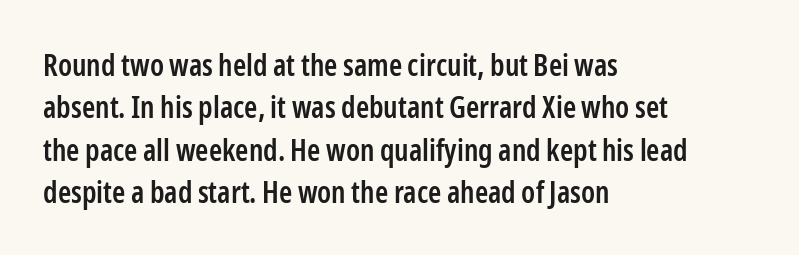
Words appear dense and cohesive because spacing is normal. Alignment: flush left. Glance below the letters and you will spot only blank space. If you drew a line through each stem, it would be perfectly vertical.
